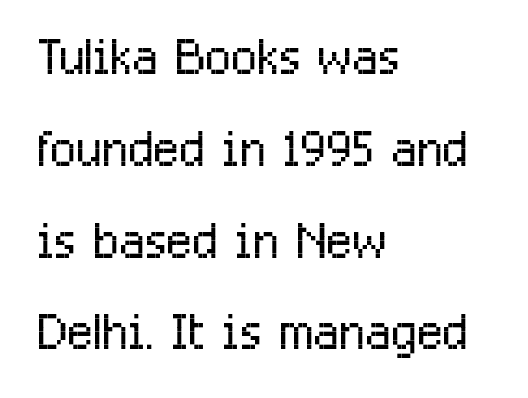
Q: Is the text bold? A: No.
Q: Is the text italic (slanted)? A: No, it is upright.
Q: Is the typeface a serif or a sans-serif typeface? A: Sans-serif.
Q: Is the text underlined? A: No.
Q: How is the paragraph aligned? A: Left-aligned.
Q: Is the spacing between letters normal or unusually wide? A: Normal.
Q: Is the spacing between lines tight, normal or loose? A: Normal.
Q: Width (condensed, normal, or wide)? A: Condensed.
Q: Stroke contrast? A: Low.
Q: x-height? A: Medium.
Q: Monospaced? A: No.
